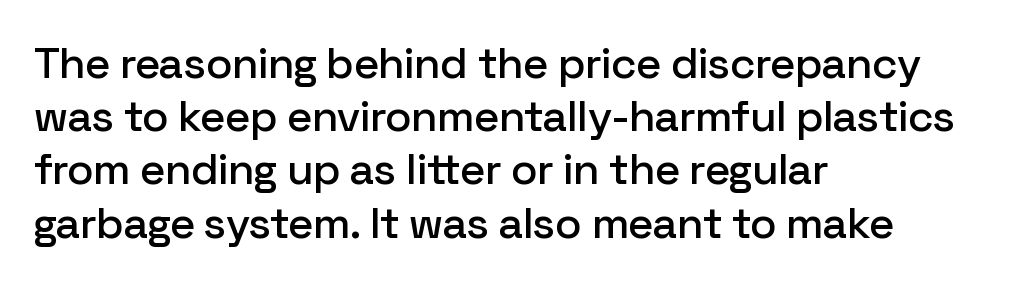
{"serif": "no", "italic": "no", "width": "normal", "stroke_contrast": "low", "x_height": "medium", "monospaced": "no", "underline": "no", "align": "left", "line_spacing_ratio": 1.21, "letter_spacing": "normal", "letter_spacing_em": 0.0, "glyph_px": 44}
